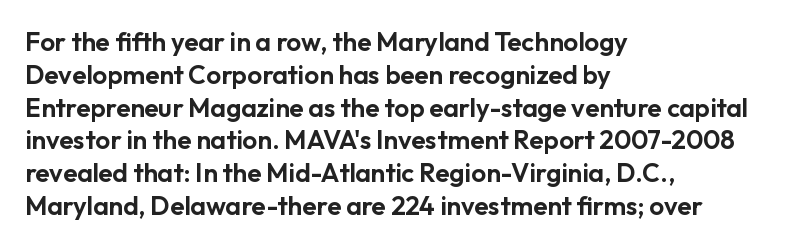
{"italic": "no", "underline": "no", "align": "left", "line_spacing": "normal", "line_spacing_ratio": 1.26, "letter_spacing": "normal", "letter_spacing_em": 0.0, "glyph_px": 26}
